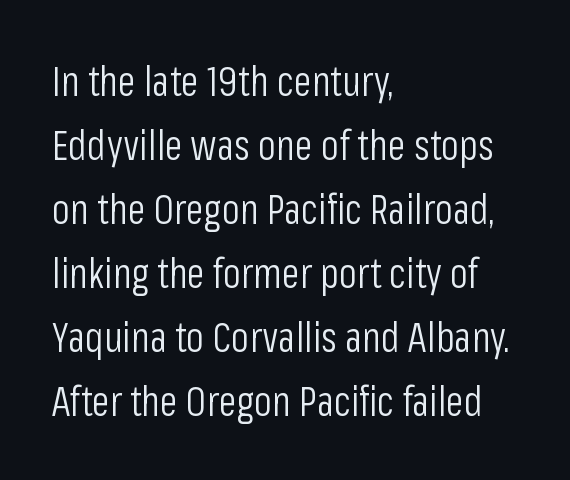
{"serif": "no", "italic": "no", "bold": "no", "weight": "light", "width": "condensed", "stroke_contrast": "low", "x_height": "medium", "monospaced": "no", "underline": "no", "align": "left", "line_spacing": "normal", "line_spacing_ratio": 1.56, "letter_spacing": "normal", "letter_spacing_em": 0.0, "glyph_px": 41}
